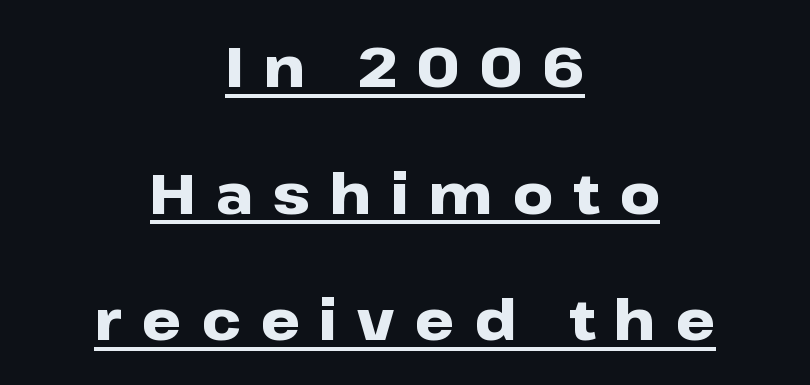
Q: Is the text bold? A: Yes.
Q: Is the text italic (slanted)? A: No, it is upright.
Q: Is the typeface a serif or a sans-serif typeface? A: Sans-serif.
Q: Is the text underlined? A: Yes.
Q: How is the paragraph aligned? A: Centered.
Q: Is the spacing between letters normal or unusually wide? A: Unusually wide.
Q: Is the spacing between lines tight, normal or loose? A: Loose.
Q: Width (condensed, normal, or wide)? A: Wide.
Q: Stroke contrast? A: Low.
Q: x-height? A: Medium.
Q: Monospaced? A: No.
